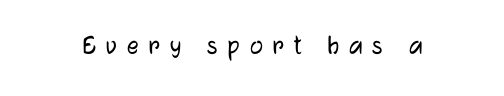
{"serif": "no", "italic": "no", "width": "normal", "stroke_contrast": "low", "x_height": "medium", "monospaced": "no", "underline": "no", "letter_spacing": "wide", "letter_spacing_em": 0.34, "glyph_px": 29}
